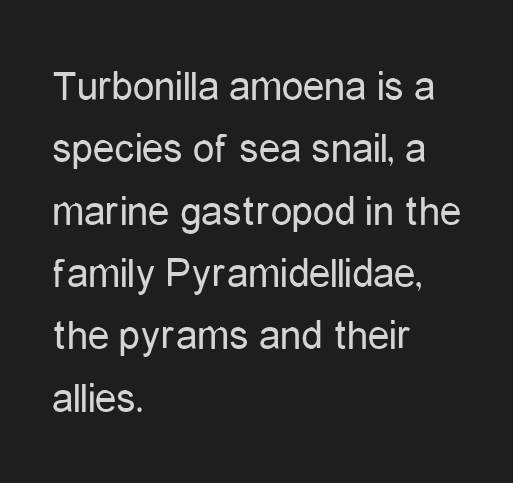
Alignment: flush left. You could not count columns in this text — the font is proportionally spaced. The typography opts for an upright posture over an oblique one. The space between consecutive lines is moderate. The passage shown is not underscored anywhere. The font is comparable to plain body text, perhaps lighter.
